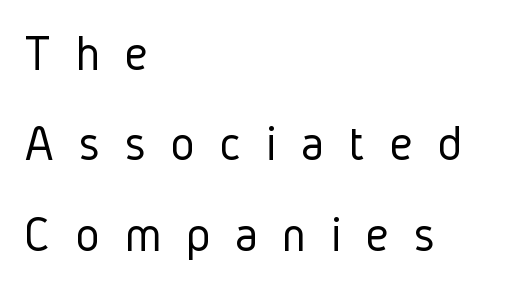
{"serif": "no", "italic": "no", "bold": "no", "weight": "light", "width": "condensed", "stroke_contrast": "low", "x_height": "medium", "monospaced": "no", "underline": "no", "align": "left", "line_spacing_ratio": 1.77, "letter_spacing": "wide", "letter_spacing_em": 0.49, "glyph_px": 51}
